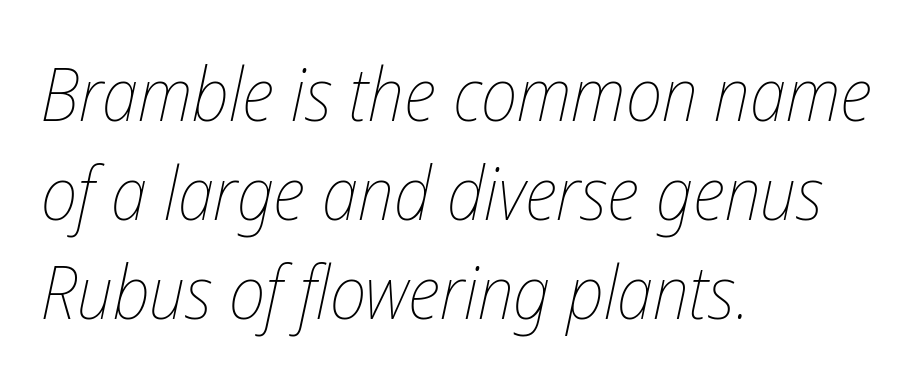
{"italic": "yes", "lean": "right", "slant_degrees": 12, "bold": "no", "weight": "thin", "width": "condensed", "stroke_contrast": "low", "x_height": "medium", "monospaced": "no", "underline": "no", "align": "left", "line_spacing": "normal", "line_spacing_ratio": 1.34, "letter_spacing": "normal", "letter_spacing_em": 0.0, "glyph_px": 74}
